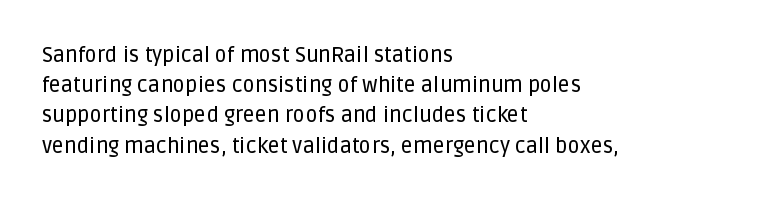
{"italic": "no", "underline": "no", "align": "left", "line_spacing": "normal", "line_spacing_ratio": 1.44, "letter_spacing": "normal", "letter_spacing_em": 0.0, "glyph_px": 21}
